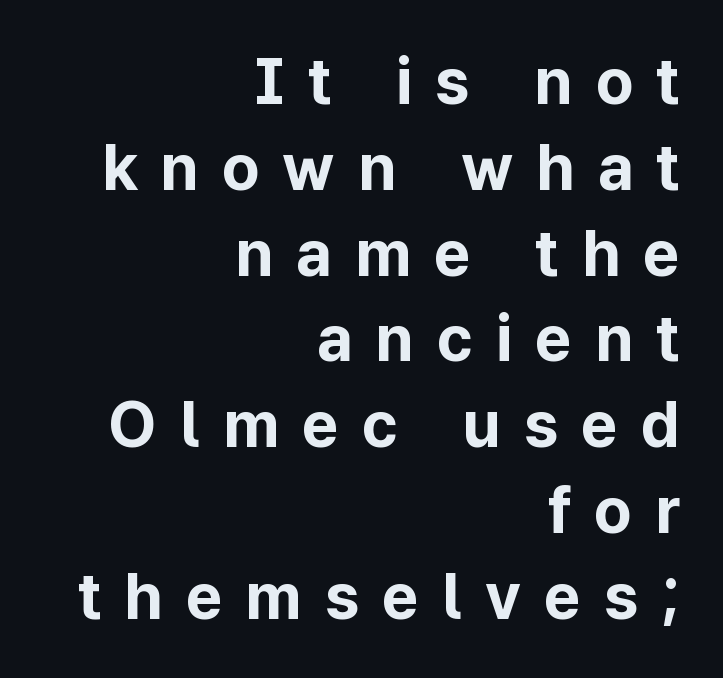
{"serif": "no", "italic": "no", "bold": "yes", "weight": "bold", "width": "normal", "stroke_contrast": "low", "x_height": "medium", "monospaced": "no", "underline": "no", "align": "right", "line_spacing": "normal", "line_spacing_ratio": 1.34, "letter_spacing": "wide", "letter_spacing_em": 0.36, "glyph_px": 64}
